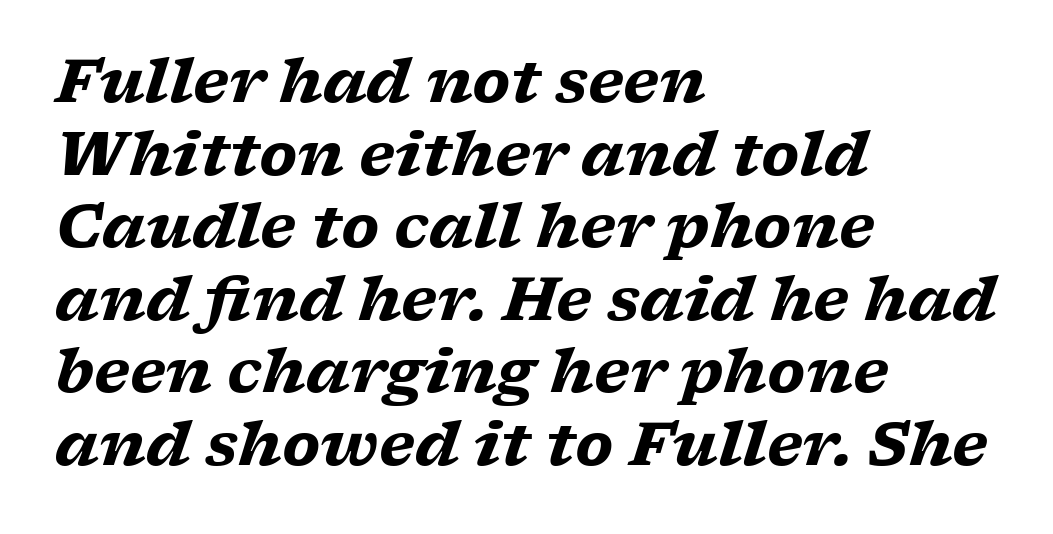
{"serif": "yes", "italic": "yes", "lean": "right", "slant_degrees": 17, "bold": "yes", "weight": "heavy", "width": "wide", "stroke_contrast": "low", "x_height": "medium", "monospaced": "no", "underline": "no", "align": "left", "line_spacing_ratio": 1.21, "letter_spacing": "normal", "letter_spacing_em": 0.0, "glyph_px": 60}
